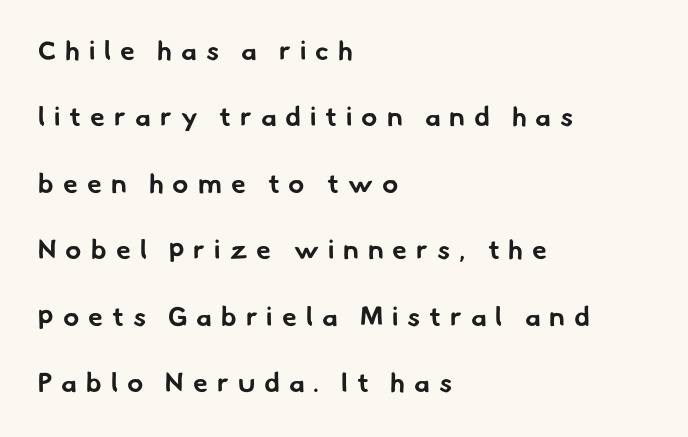
{"bold": "yes", "underline": "no", "align": "left", "line_spacing": "loose", "line_spacing_ratio": 2.46, "letter_spacing": "wide", "letter_spacing_em": 0.33, "glyph_px": 27}
